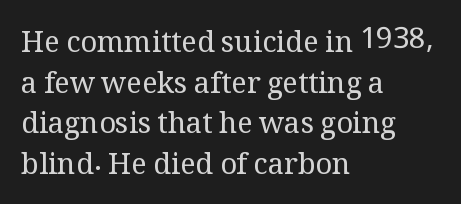
Q: Is the text bold? A: No.
Q: Is the text italic (slanted)? A: No, it is upright.
Q: Is the typeface a serif or a sans-serif typeface? A: Serif.
Q: Is the text underlined? A: No.
Q: How is the paragraph aligned? A: Left-aligned.
Q: Is the spacing between letters normal or unusually wide? A: Normal.
Q: Is the spacing between lines tight, normal or loose? A: Normal.
Q: Width (condensed, normal, or wide)? A: Normal.
Q: Stroke contrast? A: Medium.
Q: x-height? A: Medium.
Q: Monospaced? A: No.
